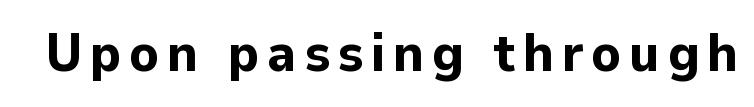
{"serif": "no", "italic": "no", "bold": "yes", "weight": "bold", "width": "normal", "stroke_contrast": "low", "x_height": "medium", "monospaced": "no", "underline": "no", "glyph_px": 54}
